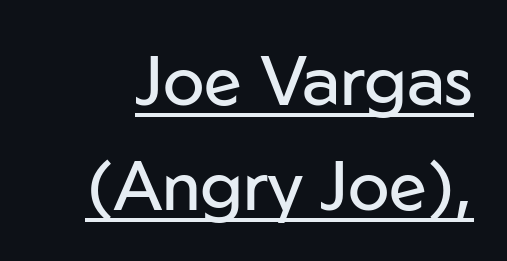
The image shows 69 px regular-weight sans-serif type, upright; set normal line spacing (1.52x), normal letter spacing, underlined; low stroke contrast and a medium x-height.
